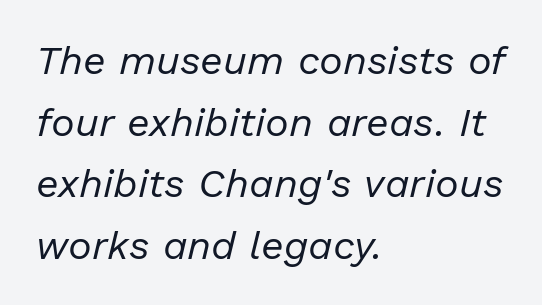
The text block is weighted toward the left margin, trailing off unevenly rightward. Underline: absent. The rendering keeps characters at their native spacing. Quick note: interline space is typical.
